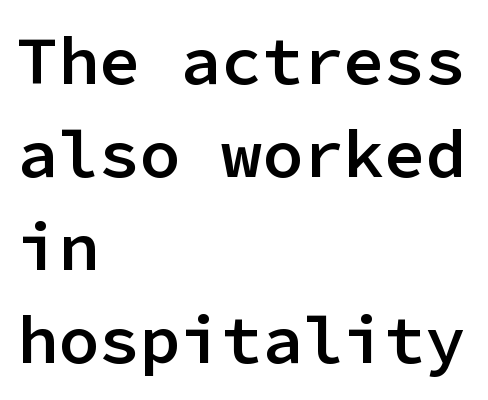
{"serif": "no", "italic": "no", "bold": "semi", "weight": "semibold", "width": "normal", "stroke_contrast": "low", "x_height": "medium", "monospaced": "yes", "underline": "no", "align": "left", "line_spacing": "normal", "line_spacing_ratio": 1.37, "letter_spacing": "normal", "letter_spacing_em": 0.0, "glyph_px": 68}
